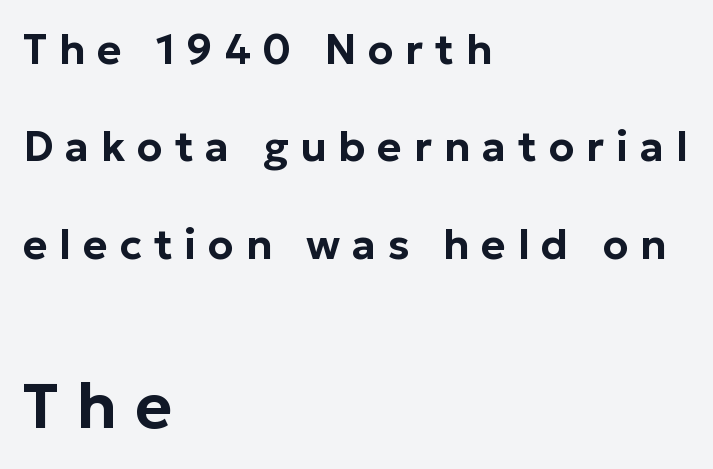
Q: Is the text italic (slanted)? A: No, it is upright.
Q: Is the typeface a serif or a sans-serif typeface? A: Sans-serif.
Q: Is the text underlined? A: No.
Q: How is the paragraph aligned? A: Left-aligned.
Q: Is the spacing between letters normal or unusually wide? A: Unusually wide.
Q: Is the spacing between lines tight, normal or loose? A: Loose.
Q: Which block of text is set in a larger size, the first (top) or the second (bottom)? A: The second (bottom) one.
Q: Width (condensed, normal, or wide)? A: Normal.
Q: Stroke contrast? A: Low.
Q: x-height? A: Medium.
Q: Monospaced? A: No.
